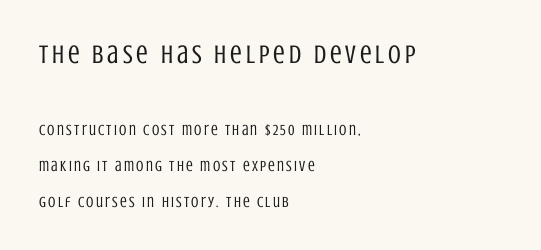
The image shows 26 px text type, upright; set left-aligned, loose line spacing (2.37x), not underlined; the first (top) block is 1.73x larger.
